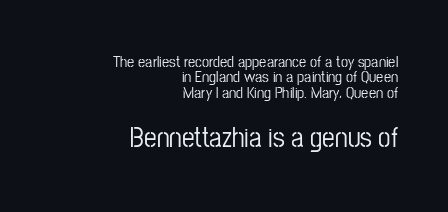
{"serif": "no", "italic": "no", "width": "condensed", "stroke_contrast": "low", "x_height": "medium", "monospaced": "no", "underline": "no", "align": "right", "line_spacing": "tight", "line_spacing_ratio": 0.96, "letter_spacing": "normal", "letter_spacing_em": 0.0, "larger_block": "second", "size_ratio": 1.75, "glyph_px": 28}
